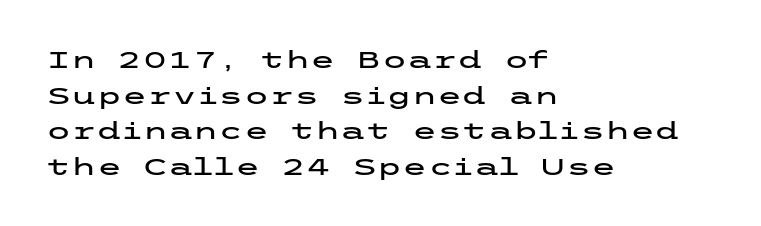
Q: Is the text italic (slanted)? A: No, it is upright.
Q: Is the text underlined? A: No.
Q: How is the paragraph aligned? A: Left-aligned.
Q: Is the spacing between letters normal or unusually wide? A: Normal.
Q: Is the spacing between lines tight, normal or loose? A: Normal.
